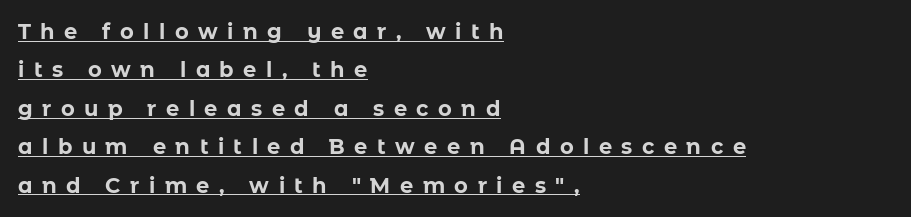
{"italic": "no", "bold": "yes", "underline": "yes", "align": "left", "line_spacing_ratio": 1.83, "letter_spacing": "wide", "letter_spacing_em": 0.45, "glyph_px": 21}
